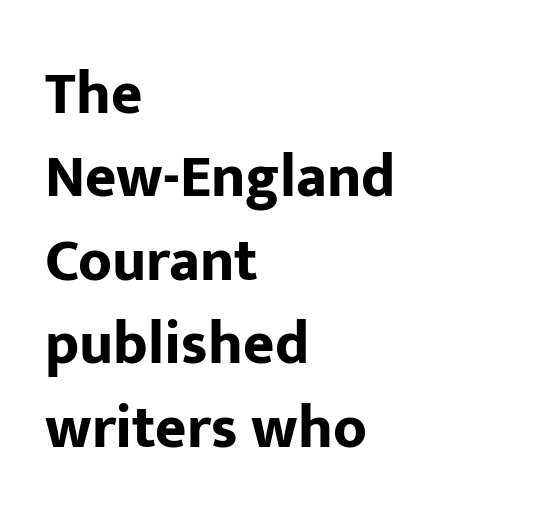
{"serif": "no", "italic": "no", "bold": "yes", "weight": "bold", "width": "normal", "stroke_contrast": "low", "x_height": "medium", "monospaced": "no", "underline": "no", "align": "left", "line_spacing": "normal", "line_spacing_ratio": 1.39, "letter_spacing": "normal", "letter_spacing_em": 0.0, "glyph_px": 60}
